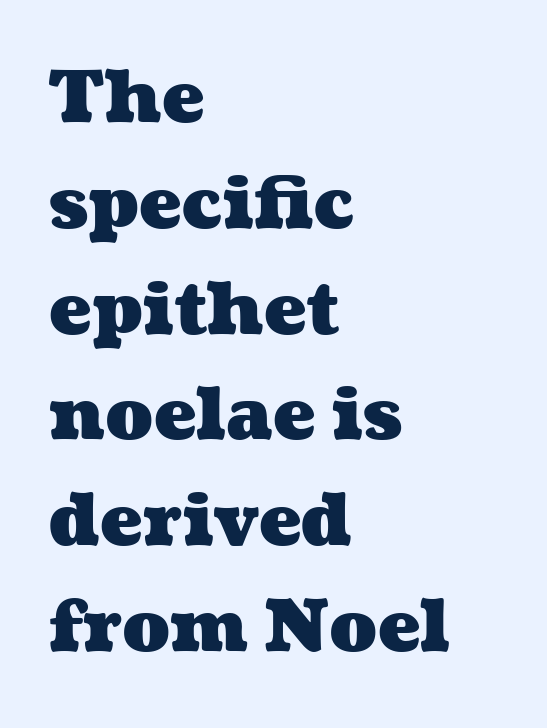
The image shows 71 px heavy, wide type; set left-aligned, normal line spacing (1.49x), normal letter spacing, not underlined; medium stroke contrast and a medium x-height.
